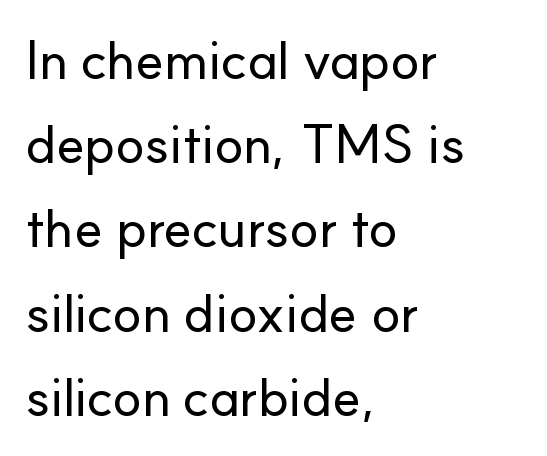
{"serif": "no", "italic": "no", "width": "normal", "stroke_contrast": "low", "x_height": "small", "monospaced": "no", "underline": "no", "align": "left", "line_spacing": "normal", "line_spacing_ratio": 1.56, "letter_spacing": "normal", "letter_spacing_em": 0.0, "glyph_px": 54}
